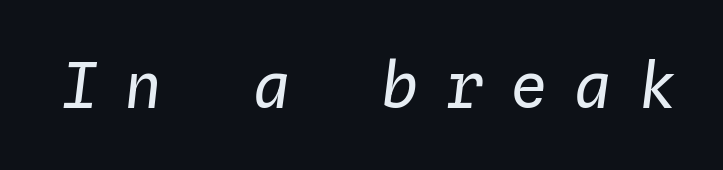
Q: Is the text bold? A: No.
Q: Is the text italic (slanted)? A: Yes, it leans right by about 4 degrees.
Q: Is the text underlined? A: No.
Q: Is the spacing between letters normal or unusually wide? A: Unusually wide.
Q: Width (condensed, normal, or wide)? A: Normal.
Q: Stroke contrast? A: Low.
Q: x-height? A: Medium.
Q: Monospaced? A: Yes.
